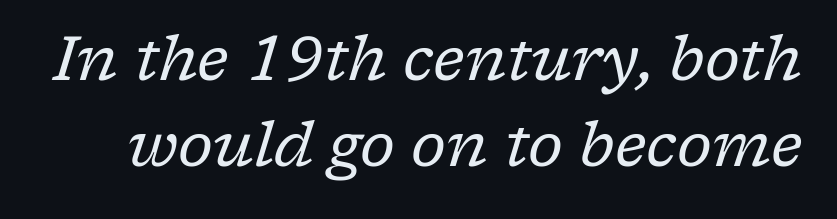
The image shows 61 px regular-weight serif type, italic (leaning right); set normal line spacing (1.41x), normal letter spacing, not underlined; low stroke contrast and a medium x-height.
